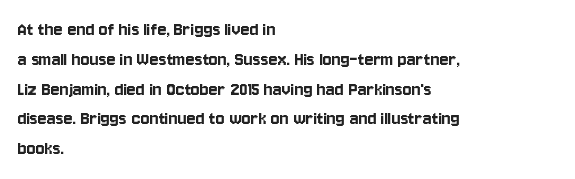
Which margin do the lines hug? The left one — the right edge is uneven. The letters stand upright; this is a roman face. Any mark beneath the type? The region is blank. The space between consecutive lines is moderate. No extra tracking has been applied to these lines.
